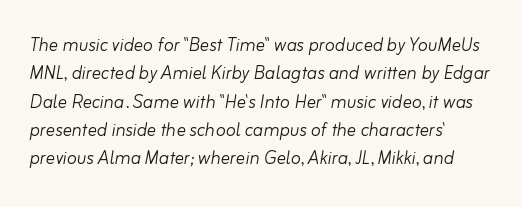
The area under the type is left untouched. Italic: yes, the glyphs are oblique. Bold? No — there's no thickening of the strokes. Horizontally, the lines are justified to the leading edge only. What stands out about the letter spacing? Nothing — it is the standard amount.
